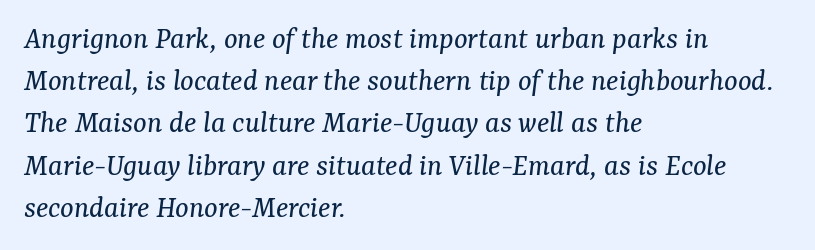
The image shows 32 px regular-weight serif type, italic (leaning right); set left-aligned, normal line spacing (1.32x), normal letter spacing, not underlined; medium stroke contrast and a medium x-height.
